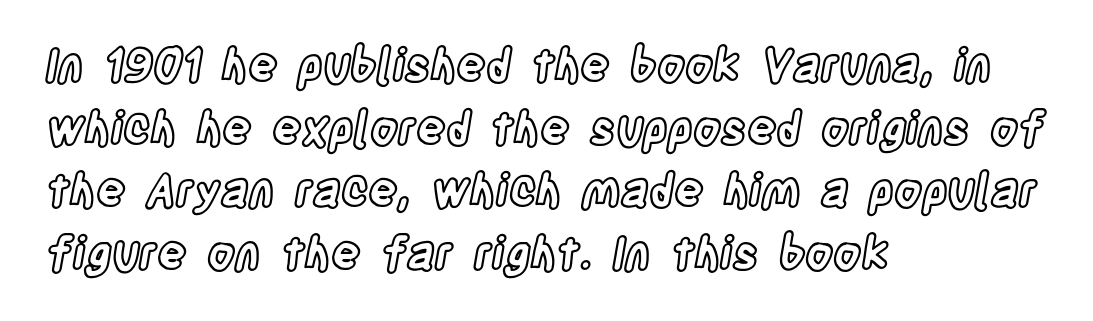
The image shows 45 px condensed type; set left-aligned, normal line spacing (1.39x), normal letter spacing, not underlined; a large x-height.
